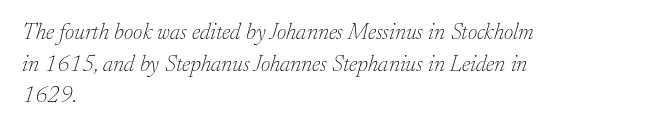
The lines in this sample share a left origin and differ only in where they stop. Leading: standard. Here the glyphs are tracked normally, forming tight word shapes. No word sits above an underline. The letters look calm and open, with moderate or lighter stems. Observe the lean: these are italic letterforms.
